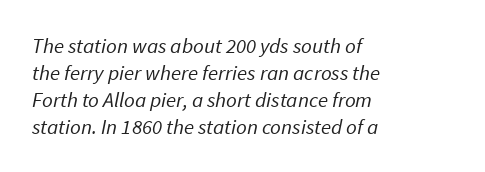
{"bold": "no", "underline": "no", "align": "left", "line_spacing": "normal", "line_spacing_ratio": 1.28, "letter_spacing": "normal", "letter_spacing_em": 0.0, "glyph_px": 21}
